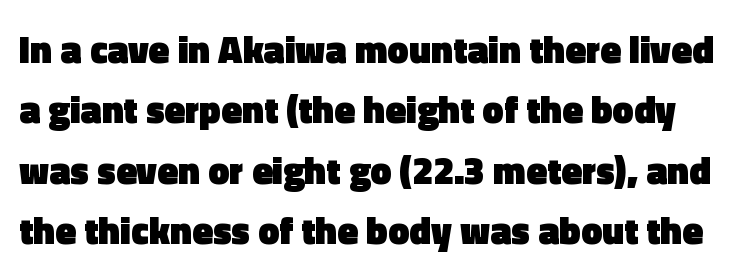
Q: Is the text bold? A: Yes.
Q: Is the text italic (slanted)? A: No, it is upright.
Q: Is the typeface a serif or a sans-serif typeface? A: Sans-serif.
Q: Is the text underlined? A: No.
Q: Is the spacing between letters normal or unusually wide? A: Normal.
Q: Is the spacing between lines tight, normal or loose? A: Normal.
Q: Width (condensed, normal, or wide)? A: Normal.
Q: x-height? A: Medium.
Q: Monospaced? A: No.
